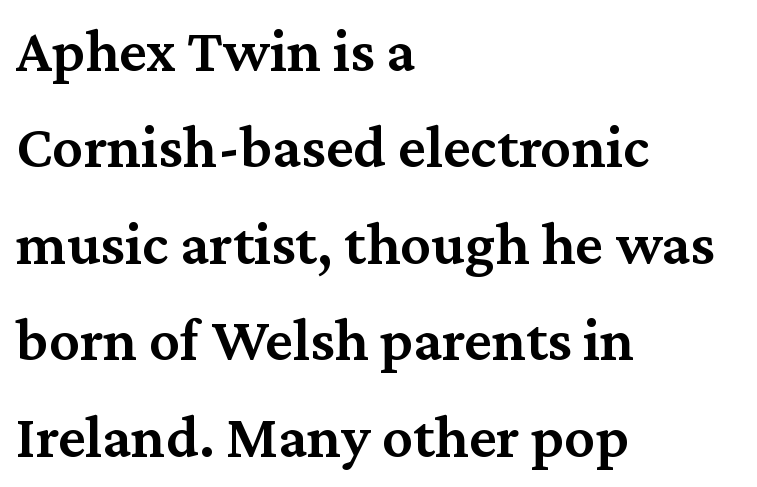
The image shows 61 px semibold serif type, upright; set left-aligned, normal line spacing (1.58x), normal letter spacing, not underlined; medium stroke contrast and a medium x-height.
